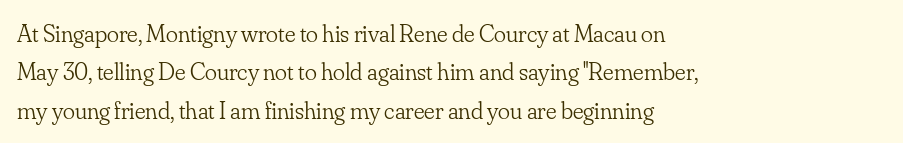
{"italic": "no", "bold": "no", "underline": "no", "align": "left", "line_spacing": "normal", "line_spacing_ratio": 1.54, "letter_spacing": "normal", "letter_spacing_em": 0.0, "glyph_px": 25}
